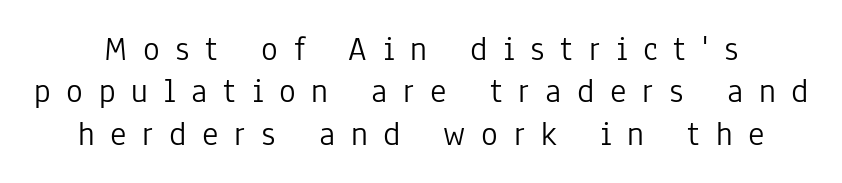
Q: Is the text bold? A: No.
Q: Is the text italic (slanted)? A: No, it is upright.
Q: Is the typeface a serif or a sans-serif typeface? A: Sans-serif.
Q: Is the text underlined? A: No.
Q: Is the spacing between letters normal or unusually wide? A: Unusually wide.
Q: Width (condensed, normal, or wide)? A: Condensed.
Q: Stroke contrast? A: Low.
Q: x-height? A: Medium.
Q: Monospaced? A: No.
